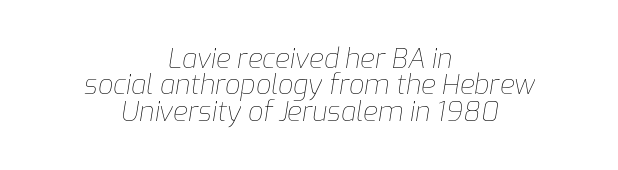
The image shows 27 px text type, italic (leaning right); set centered, tight line spacing (0.98x), normal letter spacing, not underlined.
